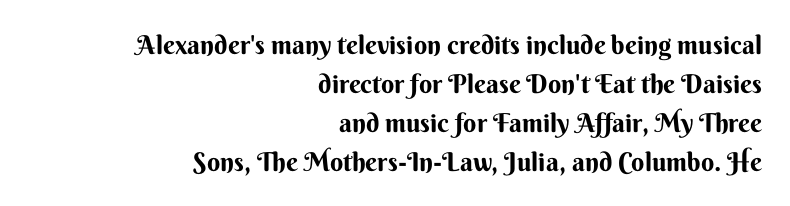
{"italic": "no", "bold": "yes", "underline": "no", "align": "right", "line_spacing": "normal", "line_spacing_ratio": 1.5, "letter_spacing": "normal", "letter_spacing_em": 0.0, "glyph_px": 26}
